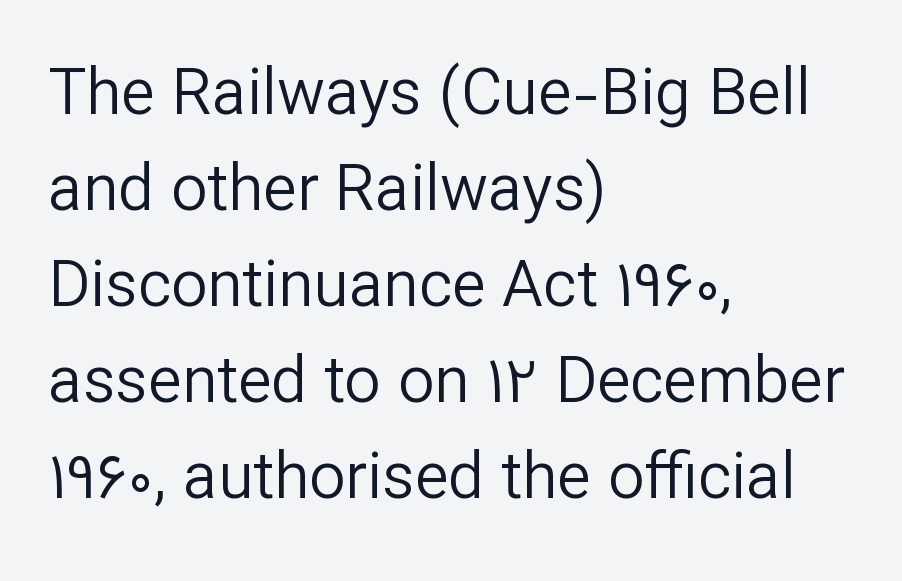
Q: Is the text bold? A: No.
Q: Is the text italic (slanted)? A: No, it is upright.
Q: Is the typeface a serif or a sans-serif typeface? A: Sans-serif.
Q: Is the text underlined? A: No.
Q: How is the paragraph aligned? A: Left-aligned.
Q: Is the spacing between letters normal or unusually wide? A: Normal.
Q: Is the spacing between lines tight, normal or loose? A: Normal.
Q: Width (condensed, normal, or wide)? A: Normal.
Q: Stroke contrast? A: Low.
Q: x-height? A: Medium.
Q: Monospaced? A: No.
